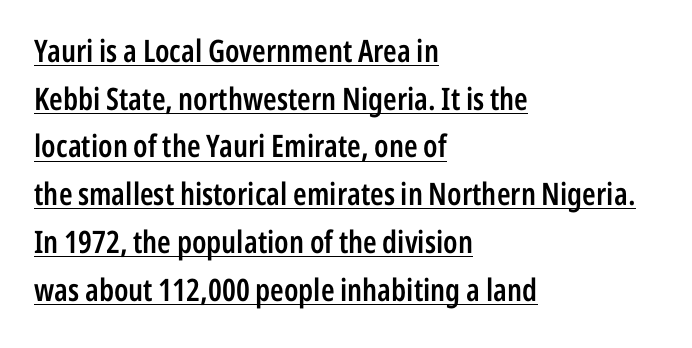
Is the block centered? No — it sits flush against the left margin. This sample has the flowing, uneven cadence of proportional lettering. Unlike italic type, these characters show no tilt at all. Each new line begins a customary step beneath the previous one. The letters carry no serifs — their stems end cleanly without finishing strokes.
